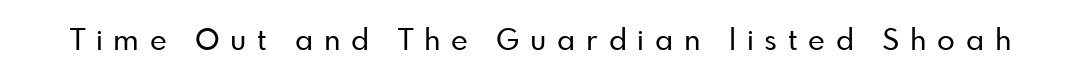
{"serif": "no", "italic": "no", "width": "normal", "stroke_contrast": "low", "x_height": "small", "monospaced": "no", "underline": "no", "letter_spacing": "wide", "letter_spacing_em": 0.37, "glyph_px": 29}
